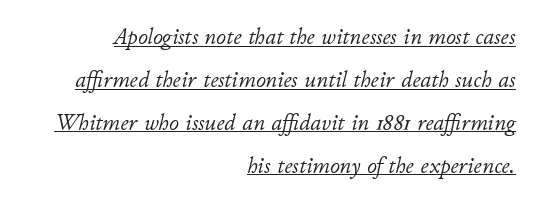
Q: Is the text bold? A: No.
Q: Is the text italic (slanted)? A: Yes, it leans right by about 11 degrees.
Q: Is the text underlined? A: Yes.
Q: How is the paragraph aligned? A: Right-aligned.
Q: Is the spacing between letters normal or unusually wide? A: Normal.
